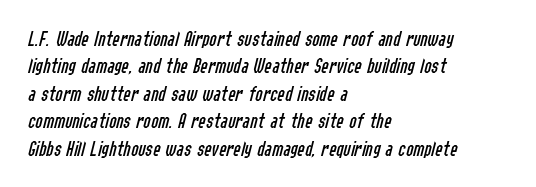
{"italic": "yes", "lean": "right", "slant_degrees": 14, "bold": "no", "underline": "no", "align": "left", "line_spacing": "normal", "line_spacing_ratio": 1.25, "letter_spacing": "normal", "letter_spacing_em": 0.0, "glyph_px": 22}
